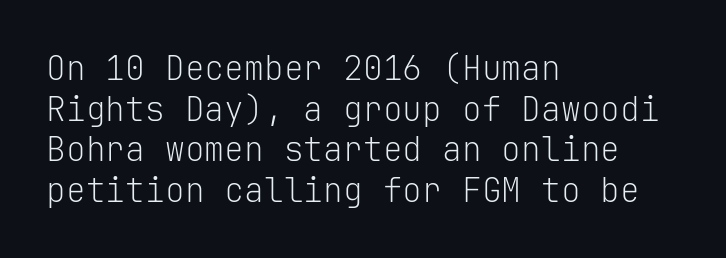
Q: Is the text bold? A: No.
Q: Is the text italic (slanted)? A: No, it is upright.
Q: Is the typeface a serif or a sans-serif typeface? A: Sans-serif.
Q: Is the text underlined? A: No.
Q: How is the paragraph aligned? A: Left-aligned.
Q: Is the spacing between letters normal or unusually wide? A: Normal.
Q: Width (condensed, normal, or wide)? A: Normal.
Q: Stroke contrast? A: Low.
Q: x-height? A: Medium.
Q: Monospaced? A: Yes.
